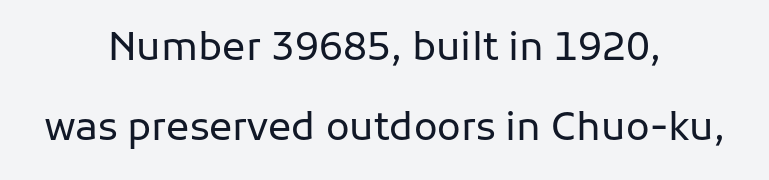
{"serif": "no", "italic": "no", "bold": "no", "weight": "regular", "width": "normal", "stroke_contrast": "low", "x_height": "medium", "monospaced": "no", "underline": "no", "align": "center", "line_spacing": "loose", "line_spacing_ratio": 2.04, "letter_spacing": "normal", "letter_spacing_em": 0.0, "glyph_px": 39}
